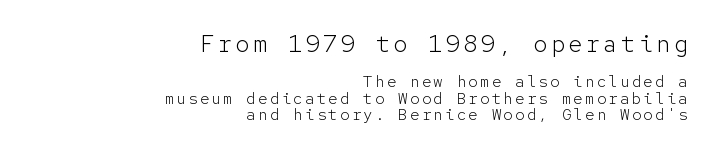
The image shows 24 px text type, upright; set right-aligned, tight line spacing (1.01x), not underlined; the first (top) block is 1.5x larger.
